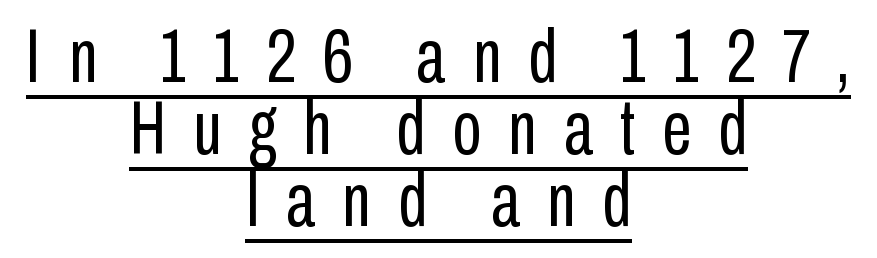
The image shows 75 px regular-weight, condensed sans-serif type, upright; set centered, tight line spacing (0.96x), unusually wide letter spacing (+0.36 em), underlined; low stroke contrast and a medium x-height.
